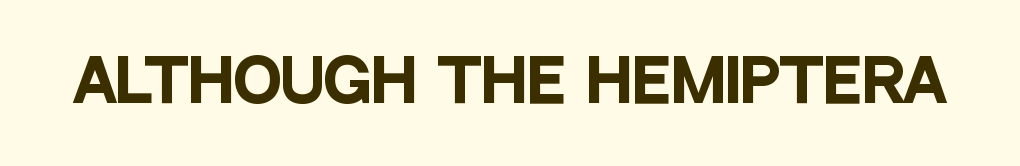
Q: Is the text bold? A: Yes.
Q: Is the text italic (slanted)? A: No, it is upright.
Q: Is the typeface a serif or a sans-serif typeface? A: Sans-serif.
Q: Is the text underlined? A: No.
Q: Is the spacing between letters normal or unusually wide? A: Normal.
Q: Width (condensed, normal, or wide)? A: Condensed.
Q: Stroke contrast? A: Low.
Q: x-height? A: Large.
Q: Monospaced? A: No.
